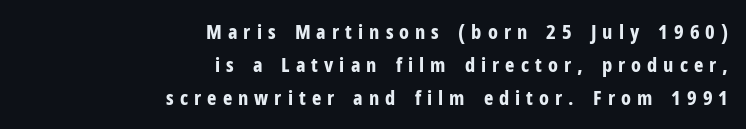
These words are printed bold, with thick strokes throughout. The foot of each line stays bare and open. Observe the wide spacing: letters keep a clear distance from each other. Every row of glyphs terminates at an identical x-position on the right. This sample keeps an unexceptional amount of space between lines. Posture: upright roman.
